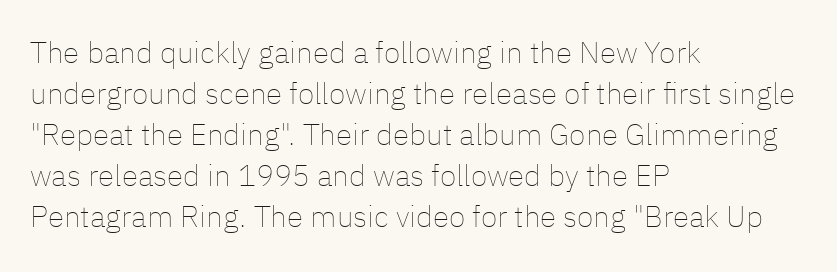
{"italic": "no", "bold": "no", "weight": "thin", "width": "normal", "stroke_contrast": "low", "x_height": "medium", "monospaced": "no", "underline": "no", "align": "left", "line_spacing": "normal", "line_spacing_ratio": 1.37, "letter_spacing": "normal", "letter_spacing_em": 0.0, "glyph_px": 30}
